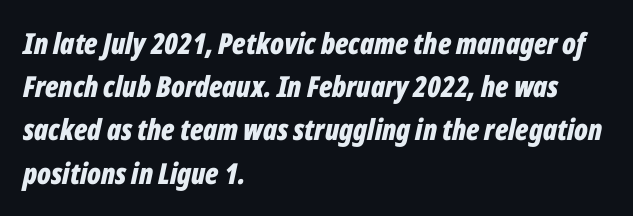
Q: Is the text bold? A: Yes.
Q: Is the text italic (slanted)? A: Yes, it leans right by about 12 degrees.
Q: Is the text underlined? A: No.
Q: How is the paragraph aligned? A: Left-aligned.
Q: Is the spacing between letters normal or unusually wide? A: Normal.
Q: Is the spacing between lines tight, normal or loose? A: Normal.
Q: Width (condensed, normal, or wide)? A: Condensed.
Q: Stroke contrast? A: Low.
Q: x-height? A: Medium.
Q: Monospaced? A: No.
